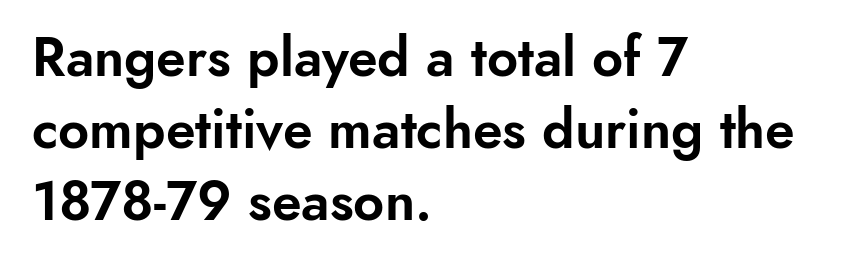
The image shows 54 px sans-serif type, upright; set left-aligned, normal line spacing (1.33x), normal letter spacing, not underlined; low stroke contrast and a small x-height.
